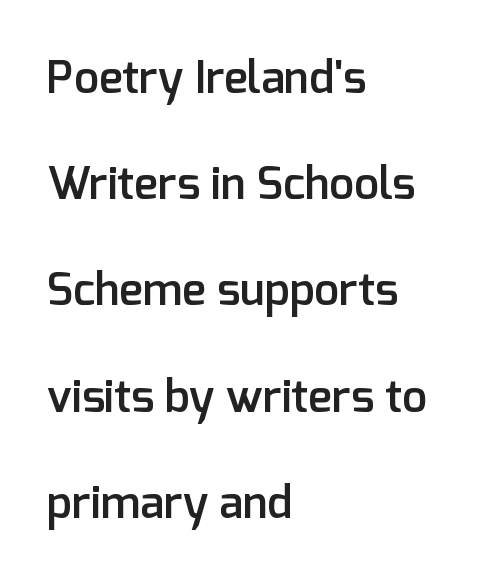
The image shows 45 px semibold sans-serif type, upright; set left-aligned, loose line spacing (2.36x), normal letter spacing, not underlined; low stroke contrast and a medium x-height.
